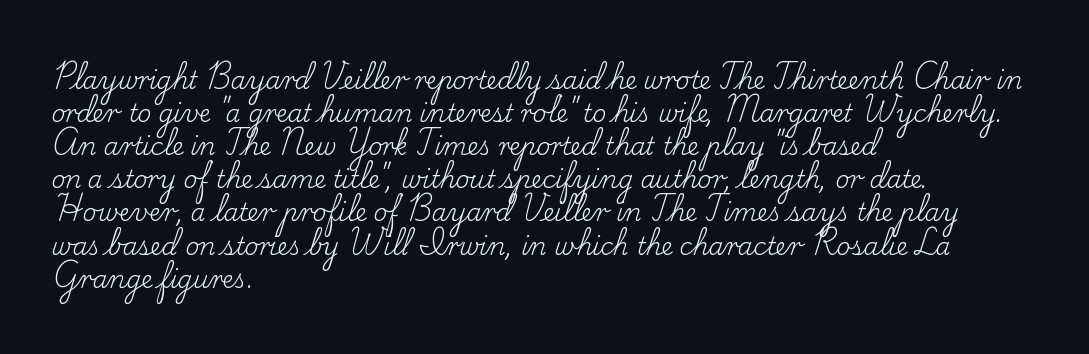
Horizontally, the lines are justified to the leading edge only. The lines sit at an ordinary, default distance from one another. The font sits on the lighter half of the weight spectrum, regular included. Just letters on the line, the space beneath them empty. Standard letterfit; no display-style spreading of the glyphs.
